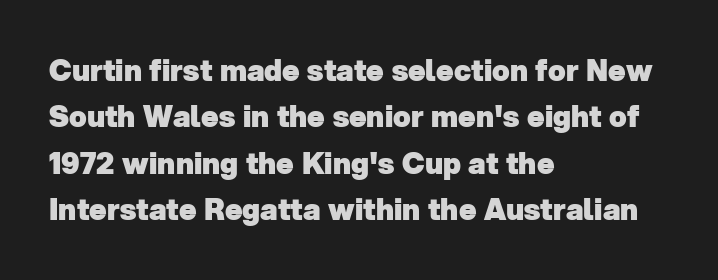
{"serif": "no", "bold": "yes", "weight": "heavy", "width": "normal", "stroke_contrast": "low", "x_height": "medium", "monospaced": "no", "underline": "no", "align": "left", "line_spacing": "normal", "line_spacing_ratio": 1.6, "letter_spacing": "normal", "letter_spacing_em": 0.0, "glyph_px": 29}
